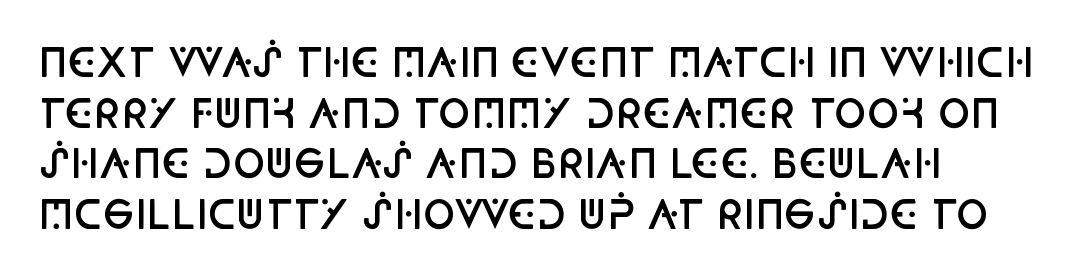
Q: Is the text bold? A: Semi-bold.
Q: Is the text italic (slanted)? A: No, it is upright.
Q: Is the typeface a serif or a sans-serif typeface? A: Sans-serif.
Q: Is the text underlined? A: No.
Q: Is the spacing between letters normal or unusually wide? A: Normal.
Q: Is the spacing between lines tight, normal or loose? A: Normal.
Q: Width (condensed, normal, or wide)? A: Condensed.
Q: Stroke contrast? A: Low.
Q: x-height? A: Large.
Q: Monospaced? A: No.
